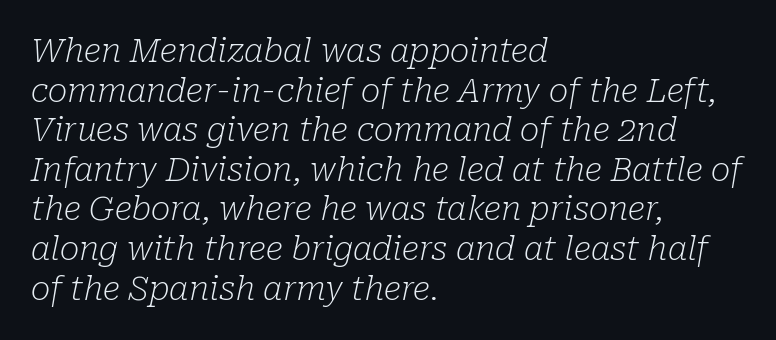
Q: Is the text bold? A: No.
Q: Is the text italic (slanted)? A: Yes, it leans right by about 10 degrees.
Q: Is the typeface a serif or a sans-serif typeface? A: Serif.
Q: Is the text underlined? A: No.
Q: How is the paragraph aligned? A: Left-aligned.
Q: Is the spacing between letters normal or unusually wide? A: Normal.
Q: Width (condensed, normal, or wide)? A: Normal.
Q: Stroke contrast? A: Low.
Q: x-height? A: Medium.
Q: Monospaced? A: No.
